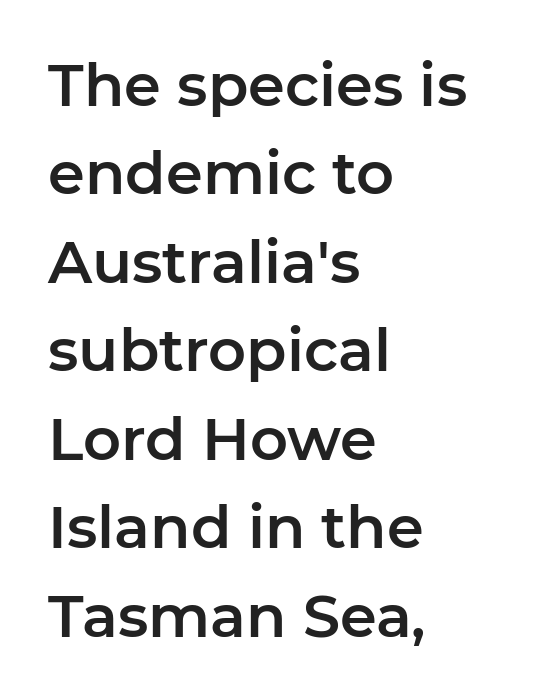
Only glyphs here, with clear space below each row. Character widths vary here, with narrow letters taking less room than wide ones. Teacher's note: observe the even left margin — that is flush-left alignment. The rows are spaced the way most documents space them. Style check: upright.
